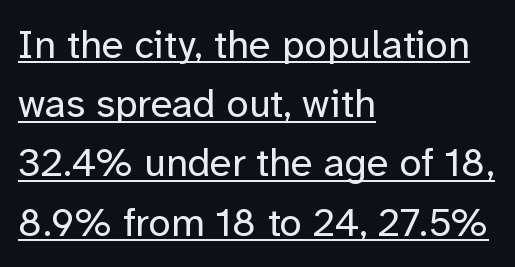
Q: Is the text bold? A: No.
Q: Is the text italic (slanted)? A: No, it is upright.
Q: Is the typeface a serif or a sans-serif typeface? A: Sans-serif.
Q: Is the text underlined? A: Yes.
Q: How is the paragraph aligned? A: Left-aligned.
Q: Is the spacing between letters normal or unusually wide? A: Normal.
Q: Is the spacing between lines tight, normal or loose? A: Normal.
Q: Width (condensed, normal, or wide)? A: Normal.
Q: Stroke contrast? A: Low.
Q: x-height? A: Medium.
Q: Monospaced? A: No.
